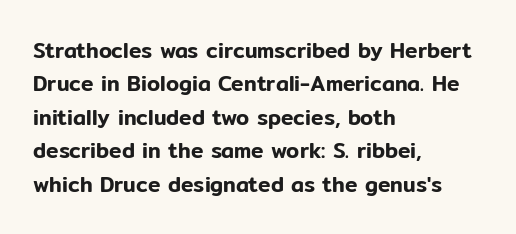
The image shows 21 px text type, upright; set left-aligned, normal line spacing (1.59x), normal letter spacing, not underlined.
